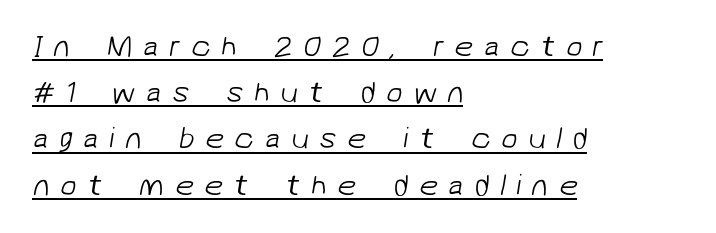
The horizontal fit of the characters is loose and conspicuously gappy. Heaviness? Minimal to ordinary, like unemphasized prose. The line-height multiplier appears to be the usual default. Character widths vary here, with narrow letters taking less room than wide ones. Are there feet on the stems? There aren't — it's a sans. The paragraph has a hard left edge and a soft right edge.
